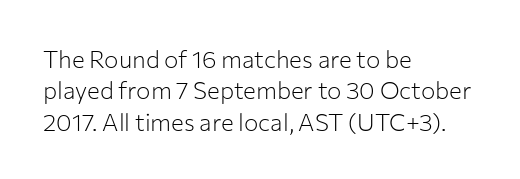
What stands out about the letter spacing? Nothing — it is the standard amount. Unmarked baselines from the first word to the last. The rendering anchors every line to the left-hand side. Regarding leading, the lines here are spaced in the standard way. Compared with a typical body face, this is equally light or lighter still. In terms of posture, this sample is upright.
